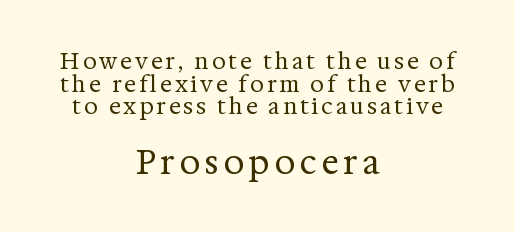
The image shows 33 px regular-weight serif type, upright; set centered, tight line spacing (1.03x), not underlined; the second (bottom) block is 1.5x larger; medium stroke contrast and a medium x-height.
